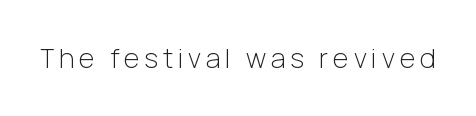
The image shows 27 px text type, upright; set not underlined.
